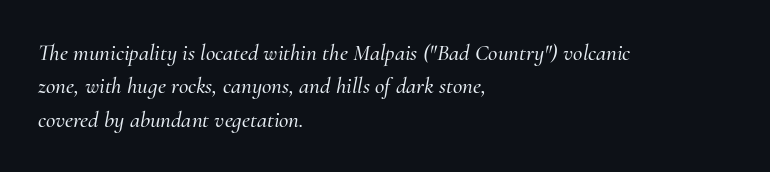
{"italic": "yes", "lean": "right", "slant_degrees": 10, "underline": "no", "align": "left", "line_spacing": "normal", "line_spacing_ratio": 1.45, "letter_spacing": "normal", "letter_spacing_em": 0.0, "glyph_px": 23}
